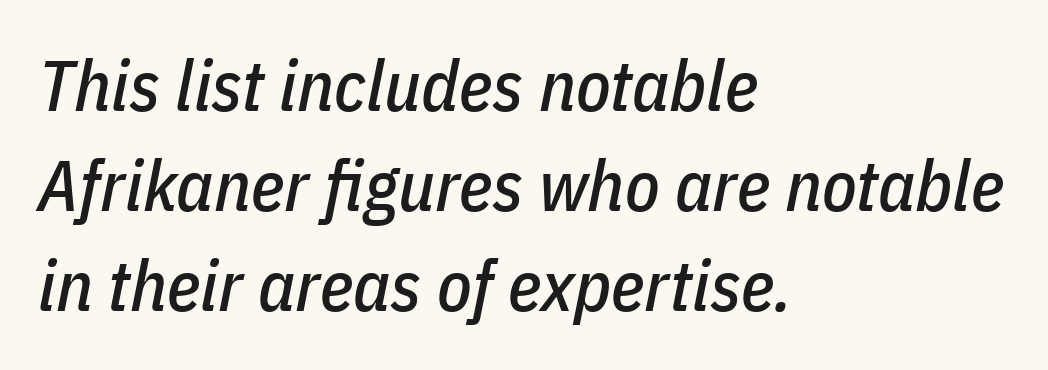
Where is the straight margin? On the left. Honestly, the row spacing looks completely unremarkable. The face used here is proportionally spaced, like ordinary book or web type. This sample uses plain, unmodified letter spacing. Rule under the text: the space is simply empty. Posture: slanted.
